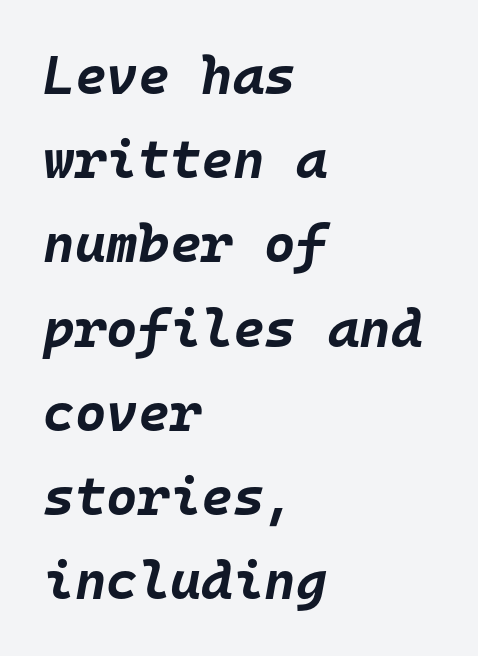
{"italic": "yes", "lean": "right", "slant_degrees": 10, "bold": "yes", "weight": "bold", "width": "normal", "stroke_contrast": "low", "x_height": "large", "monospaced": "yes", "underline": "no", "align": "left", "line_spacing": "normal", "line_spacing_ratio": 1.56, "letter_spacing": "normal", "letter_spacing_em": 0.0, "glyph_px": 54}
